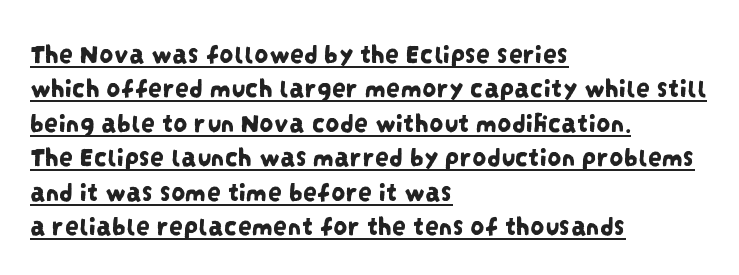
The image shows 28 px condensed sans-serif type; set left-aligned, line spacing 1.23x, normal letter spacing, underlined; low stroke contrast and a large x-height.
